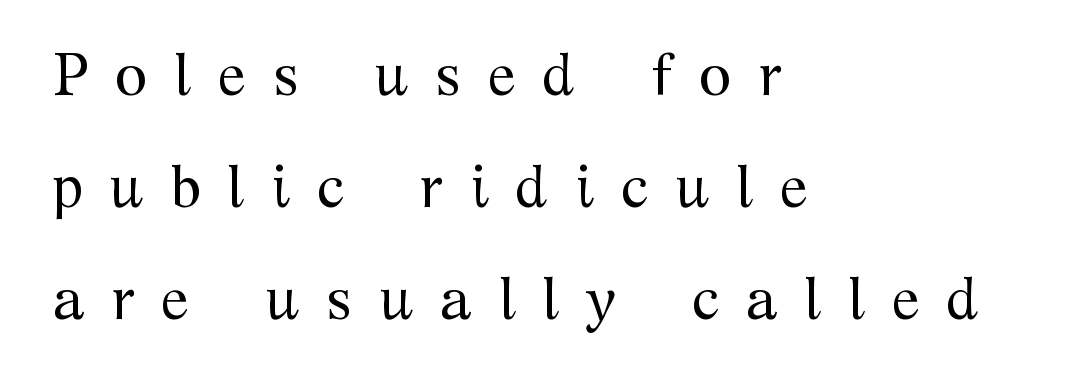
The image shows 59 px regular-weight serif type, upright; set left-aligned, loose line spacing (1.9x), unusually wide letter spacing (+0.45 em), not underlined; medium stroke contrast and a medium x-height.
